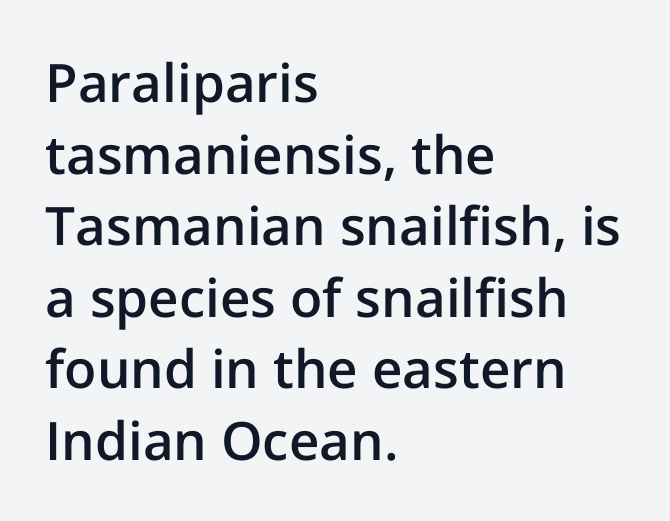
Q: Is the text bold? A: Semi-bold.
Q: Is the text italic (slanted)? A: No, it is upright.
Q: Is the typeface a serif or a sans-serif typeface? A: Sans-serif.
Q: Is the text underlined? A: No.
Q: How is the paragraph aligned? A: Left-aligned.
Q: Is the spacing between letters normal or unusually wide? A: Normal.
Q: Is the spacing between lines tight, normal or loose? A: Normal.
Q: Width (condensed, normal, or wide)? A: Normal.
Q: Stroke contrast? A: Low.
Q: x-height? A: Medium.
Q: Monospaced? A: No.
